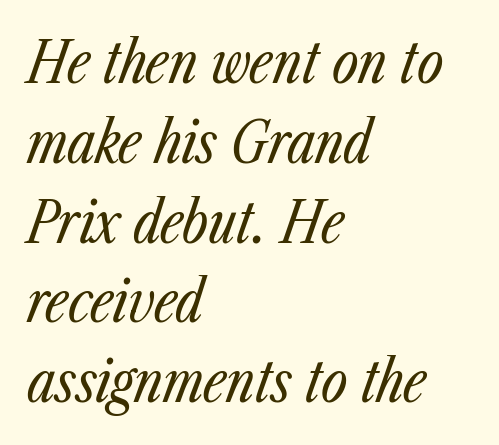
The image shows 57 px regular-weight, condensed type, italic (leaning right); set left-aligned, normal line spacing (1.4x), normal letter spacing, not underlined; low stroke contrast and a medium x-height.
